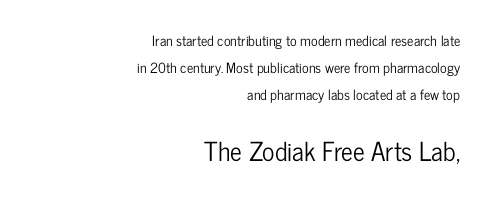
{"italic": "no", "underline": "no", "align": "right", "line_spacing": "loose", "line_spacing_ratio": 1.92, "letter_spacing": "normal", "letter_spacing_em": 0.0, "larger_block": "second", "size_ratio": 1.86, "glyph_px": 26}
